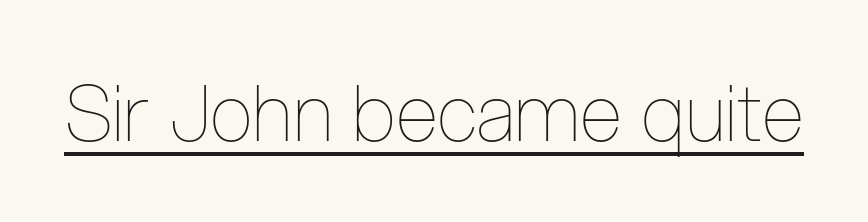
{"italic": "no", "bold": "no", "weight": "thin", "width": "condensed", "stroke_contrast": "low", "x_height": "medium", "monospaced": "no", "underline": "yes", "letter_spacing": "normal", "letter_spacing_em": 0.0, "glyph_px": 78}
